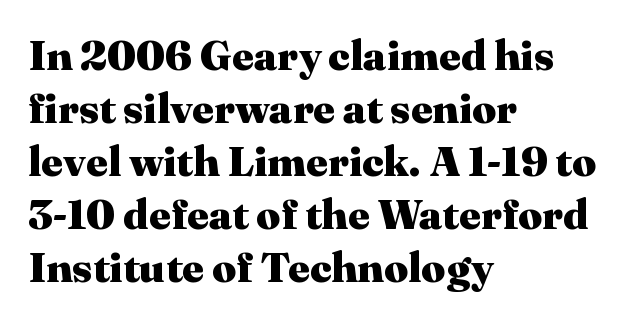
The glyphs have the mass of a bold cut. The text was rendered using a seriffed face with decorative stroke endings. Summary of vertical rhythm: regular, with standard interline spacing. The type sits square on the baseline with zero lean. Each letter keeps its own natural width here, so spacing adapts to shape. The face used here is rendered with its standard letterfit.
